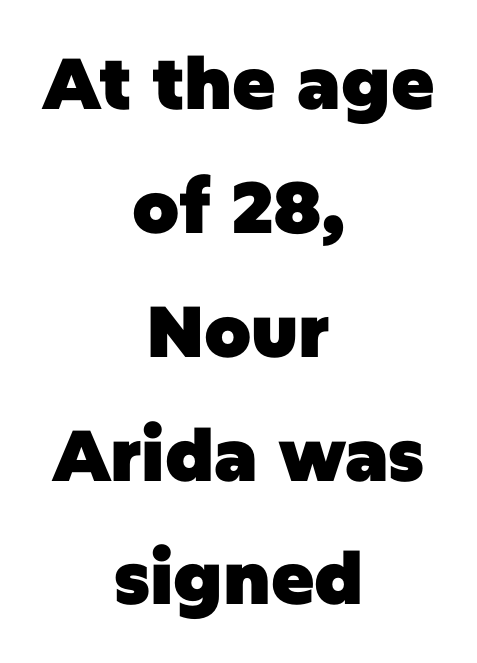
{"serif": "no", "italic": "no", "bold": "yes", "weight": "heavy", "width": "normal", "stroke_contrast": "low", "x_height": "large", "monospaced": "no", "underline": "no", "align": "center", "line_spacing_ratio": 1.72, "letter_spacing": "normal", "letter_spacing_em": 0.0, "glyph_px": 72}
